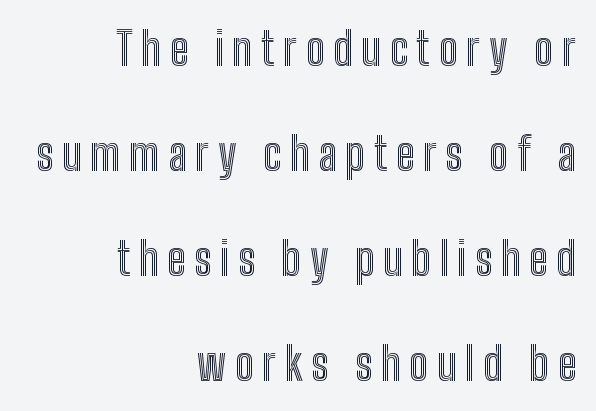
The image shows 46 px condensed type, upright; set right-aligned, loose line spacing (2.28x), not underlined; a medium x-height.
